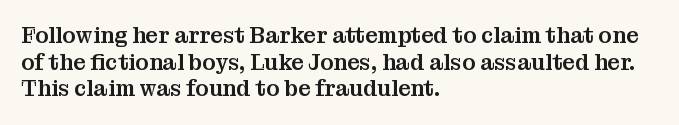
Q: Is the text italic (slanted)? A: No, it is upright.
Q: Is the text underlined? A: No.
Q: How is the paragraph aligned? A: Left-aligned.
Q: Is the spacing between letters normal or unusually wide? A: Normal.
